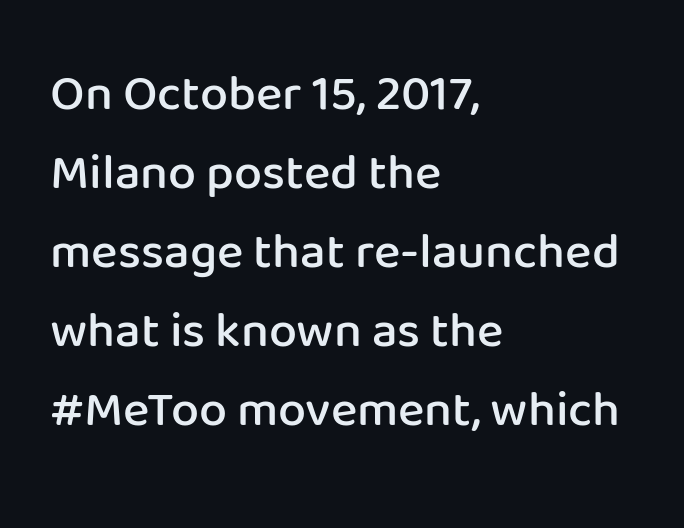
{"serif": "no", "italic": "no", "bold": "semi", "weight": "semibold", "width": "normal", "stroke_contrast": "low", "x_height": "medium", "monospaced": "no", "underline": "no", "align": "left", "line_spacing": "normal", "line_spacing_ratio": 1.58, "letter_spacing": "normal", "letter_spacing_em": 0.0, "glyph_px": 50}
